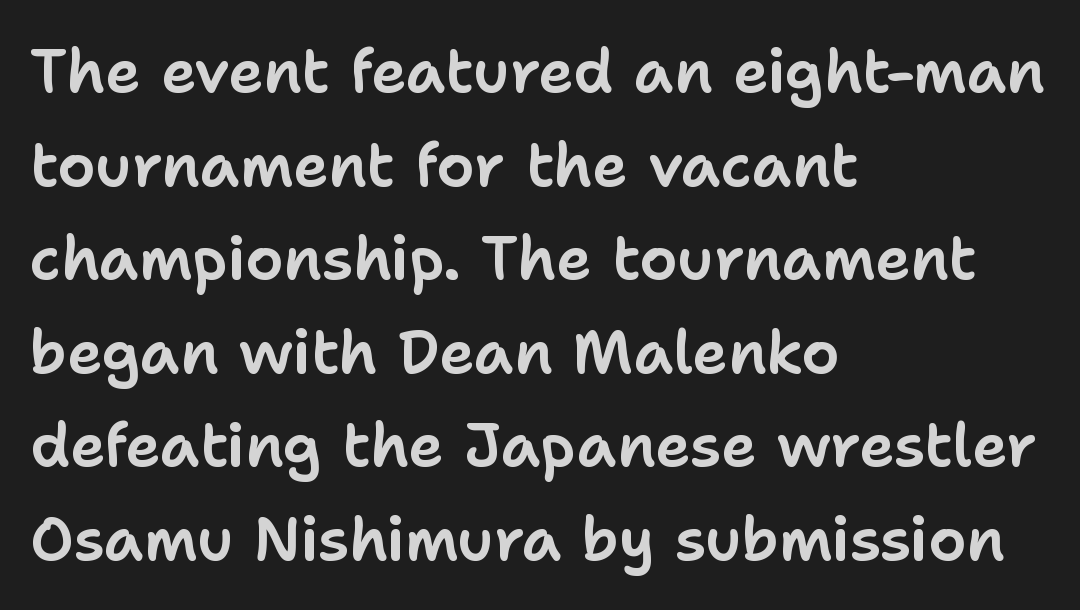
Here the designer chose a conventional face with non-uniform glyph widths. There is no visible air inserted between adjacent glyphs. The baseline area is clear. Horizontal bands of white between lines are of average thickness.
